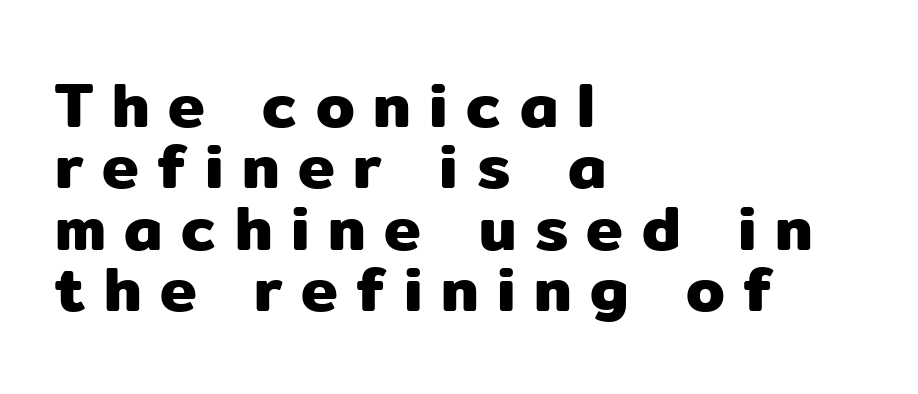
The image shows 62 px sans-serif type, upright; set left-aligned, tight line spacing (0.99x), unusually wide letter spacing (+0.3 em), not underlined; low stroke contrast and a medium x-height.
